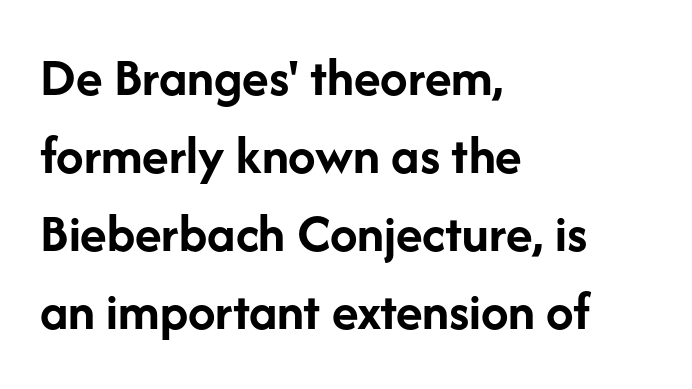
The image shows 55 px semibold sans-serif type, upright; set left-aligned, normal line spacing (1.42x), normal letter spacing, not underlined; low stroke contrast and a medium x-height.
